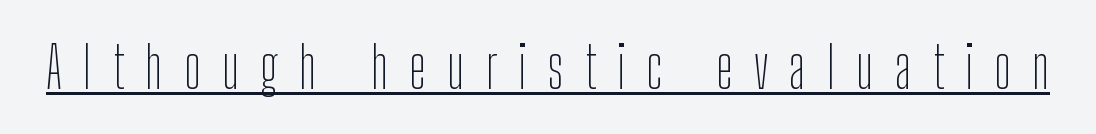
Q: Is the text bold? A: No.
Q: Is the text italic (slanted)? A: No, it is upright.
Q: Is the typeface a serif or a sans-serif typeface? A: Sans-serif.
Q: Is the text underlined? A: Yes.
Q: Is the spacing between letters normal or unusually wide? A: Unusually wide.
Q: Width (condensed, normal, or wide)? A: Condensed.
Q: Stroke contrast? A: Low.
Q: x-height? A: Medium.
Q: Monospaced? A: No.
